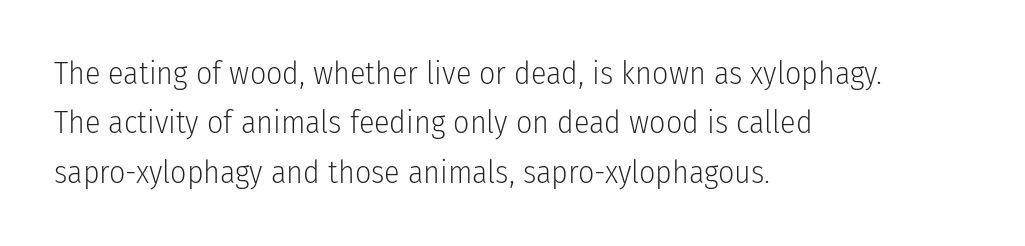
Q: Is the text bold? A: No.
Q: Is the text italic (slanted)? A: No, it is upright.
Q: Is the typeface a serif or a sans-serif typeface? A: Sans-serif.
Q: Is the text underlined? A: No.
Q: How is the paragraph aligned? A: Left-aligned.
Q: Is the spacing between letters normal or unusually wide? A: Normal.
Q: Is the spacing between lines tight, normal or loose? A: Normal.
Q: Width (condensed, normal, or wide)? A: Condensed.
Q: Stroke contrast? A: Low.
Q: x-height? A: Medium.
Q: Monospaced? A: No.
